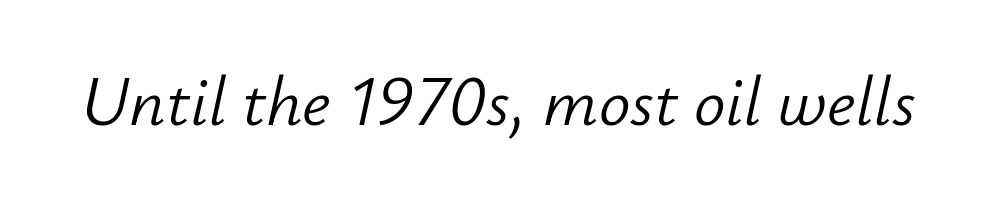
The image shows 70 px light type, italic (leaning right); set normal letter spacing, not underlined; low stroke contrast and a small x-height.
